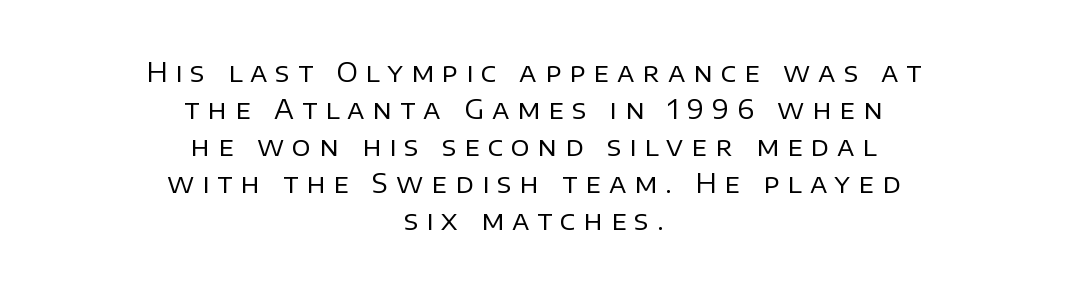
The image shows 26 px text type, upright; set centered, normal line spacing (1.42x), unusually wide letter spacing (+0.31 em), not underlined.
